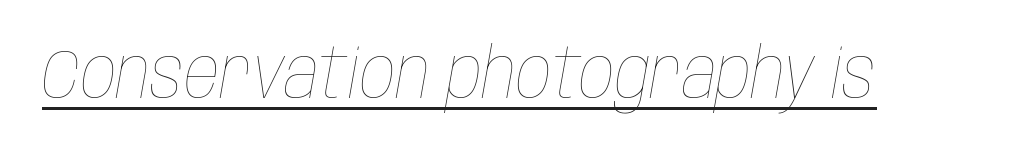
Posture: slanted. Look at the tracking — it's just the regular setting, nothing added. Emphasis is given by a line drawn under the lettering. Caption: face not bold, strokes unweighted.
